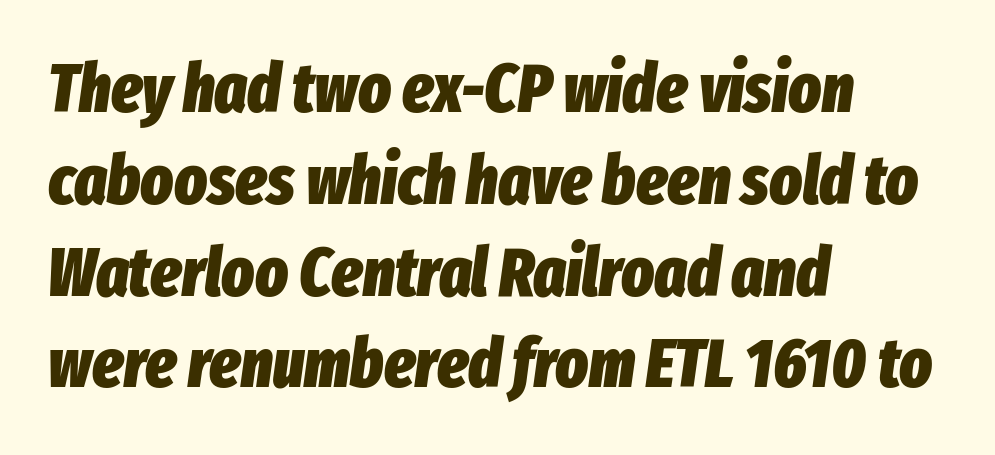
{"italic": "yes", "lean": "right", "slant_degrees": 8, "bold": "yes", "weight": "heavy", "width": "condensed", "stroke_contrast": "low", "x_height": "medium", "monospaced": "no", "underline": "no", "align": "left", "line_spacing": "normal", "line_spacing_ratio": 1.35, "letter_spacing": "normal", "letter_spacing_em": 0.0, "glyph_px": 68}
